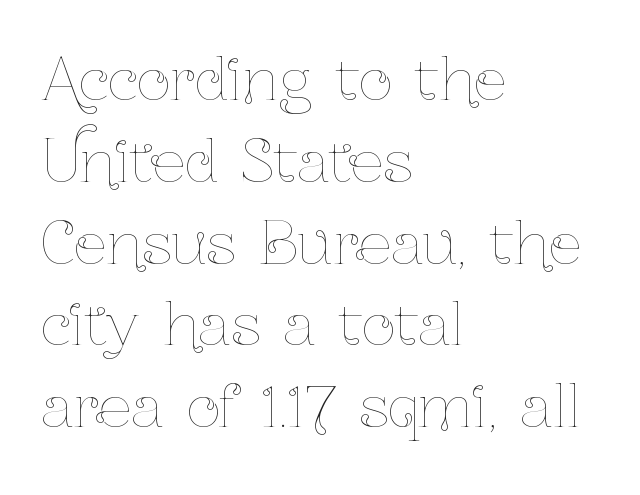
{"italic": "no", "bold": "no", "weight": "thin", "width": "condensed", "stroke_contrast": "low", "x_height": "medium", "monospaced": "no", "underline": "no", "align": "left", "line_spacing": "normal", "line_spacing_ratio": 1.41, "letter_spacing": "normal", "letter_spacing_em": 0.0, "glyph_px": 58}
